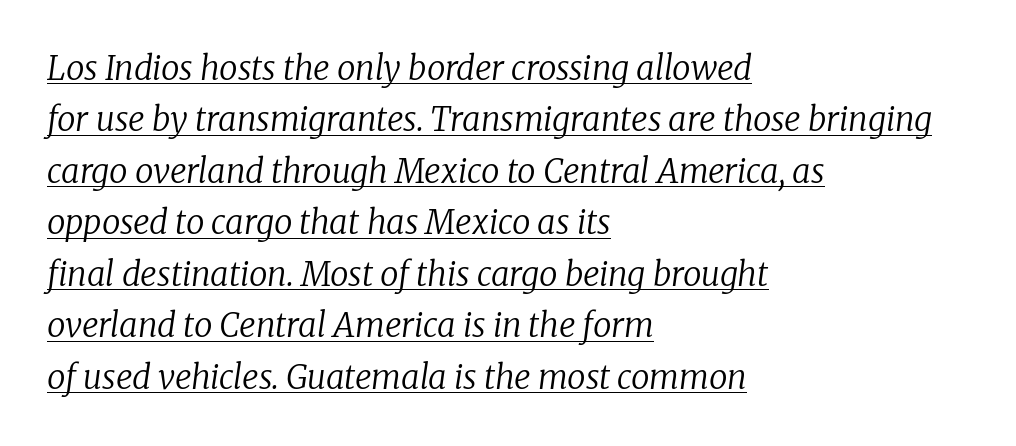
Quick note: underline on. The axis of the letterforms is tilted away from vertical. Does extra space separate the letters? No, they use regular spacing. You could not count columns in this text — the font is proportionally spaced. The weight tops out at a normal text grade. Each letter's strokes conclude with small projecting serifs.
